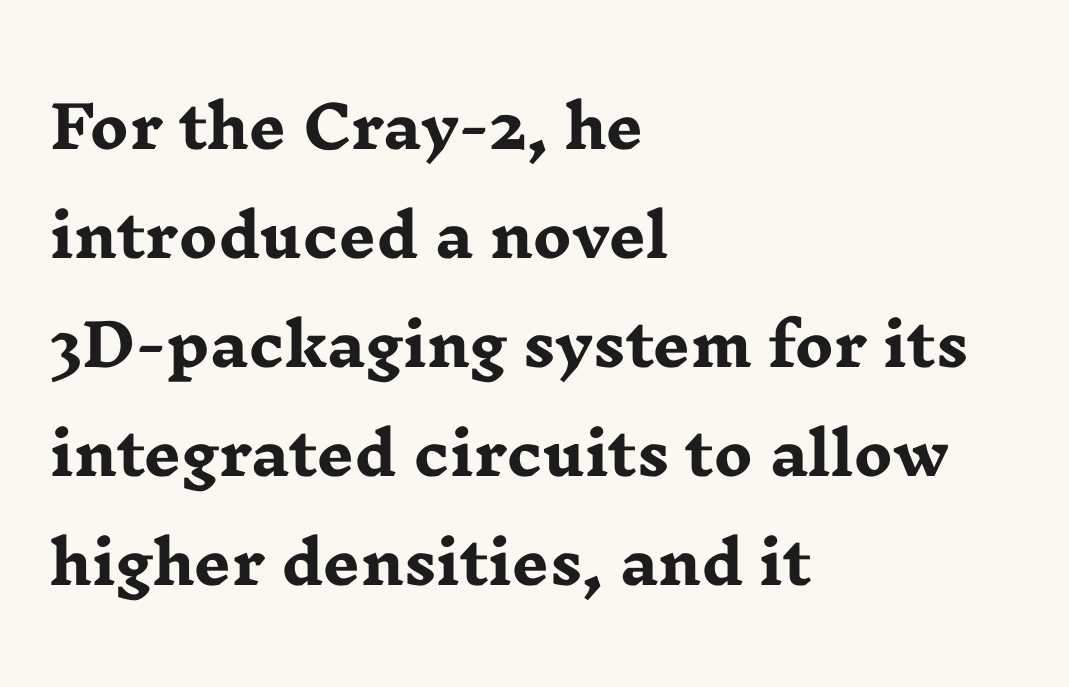
The lines in this sample share a left origin and differ only in where they stop. Unlike a clean sans, this face finishes its strokes with serifs. It's the straight-up-and-down kind of type. Bare-footed words on every line. Proportional: the letters do not fall into vertical columns. Each glyph is drawn with heavy, bold strokes.
